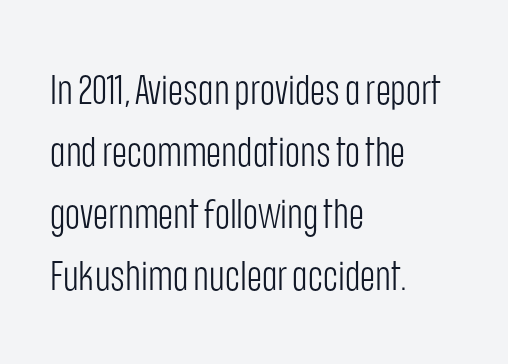
Stems and bowls with no extra thickness — not bold. Underline: absent. The letters sit at their default tracking, neither squeezed nor spread. The face used here is a sans, in the tradition of grotesques and geometrics. This sample keeps an unexceptional amount of space between lines.
